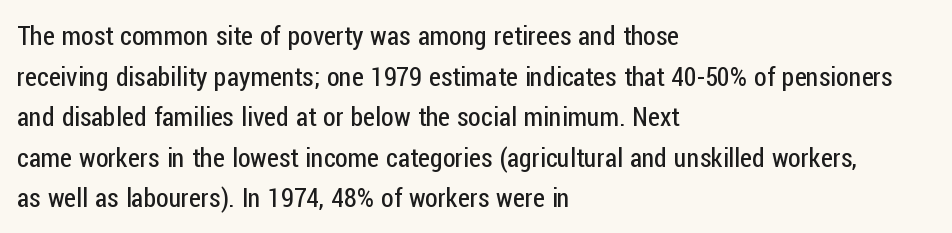
The zone under the glyphs is completely vacant. Letters have the restrained weight of plain body copy at most. Line beginnings align vertically; line endings do not. The gaps between neighbouring characters are ordinary and unremarkable.
